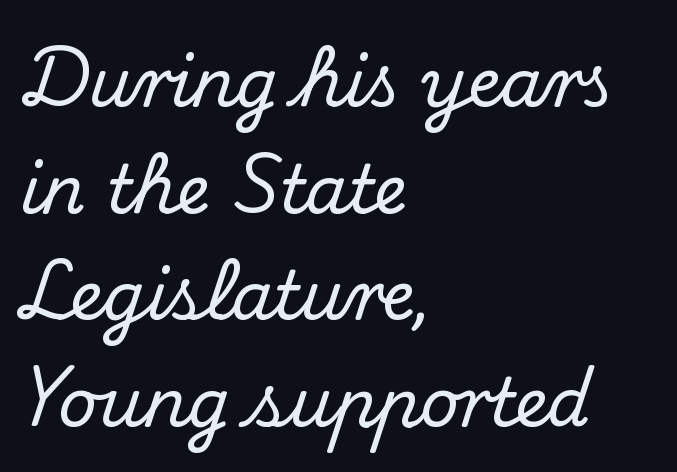
{"serif": "yes", "width": "normal", "stroke_contrast": "medium", "x_height": "small", "monospaced": "no", "underline": "no", "align": "left", "line_spacing": "normal", "line_spacing_ratio": 1.59, "letter_spacing": "normal", "letter_spacing_em": 0.0, "glyph_px": 67}
